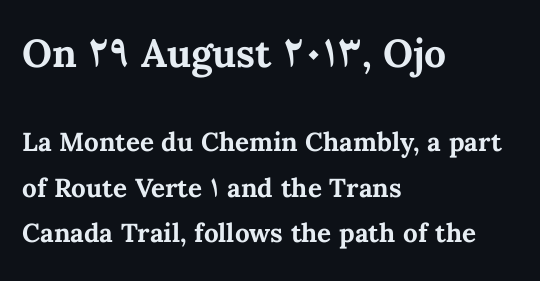
Q: Is the text bold? A: Yes.
Q: Is the text italic (slanted)? A: No, it is upright.
Q: Is the text underlined? A: No.
Q: How is the paragraph aligned? A: Left-aligned.
Q: Is the spacing between letters normal or unusually wide? A: Normal.
Q: Which block of text is set in a larger size, the first (top) or the second (bottom)? A: The first (top) one.
Q: Width (condensed, normal, or wide)? A: Normal.
Q: Stroke contrast? A: Medium.
Q: x-height? A: Medium.
Q: Monospaced? A: No.
